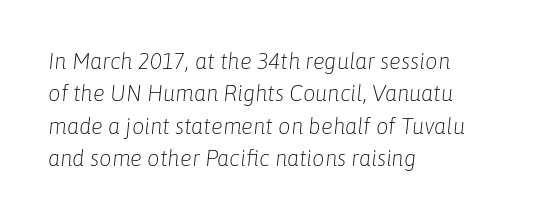
Each new line begins a customary step beneath the previous one. Short note: letters normally spaced. Beneath every word, the page is bare. Stroke thickness stays within the range of a standard reading face or lighter. Tall strokes in this sample are angled rather than plumb.
